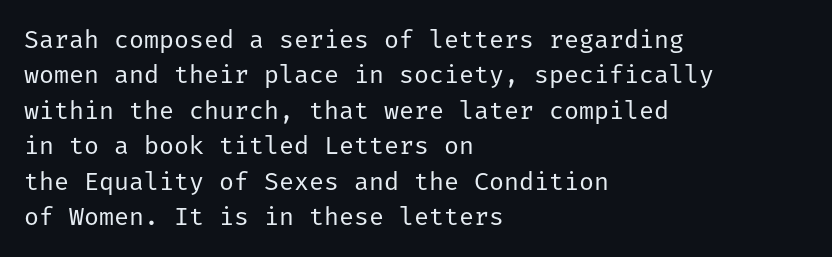
{"italic": "no", "bold": "no", "underline": "no", "align": "left", "line_spacing": "normal", "line_spacing_ratio": 1.42, "letter_spacing": "normal", "letter_spacing_em": 0.0, "glyph_px": 25}
